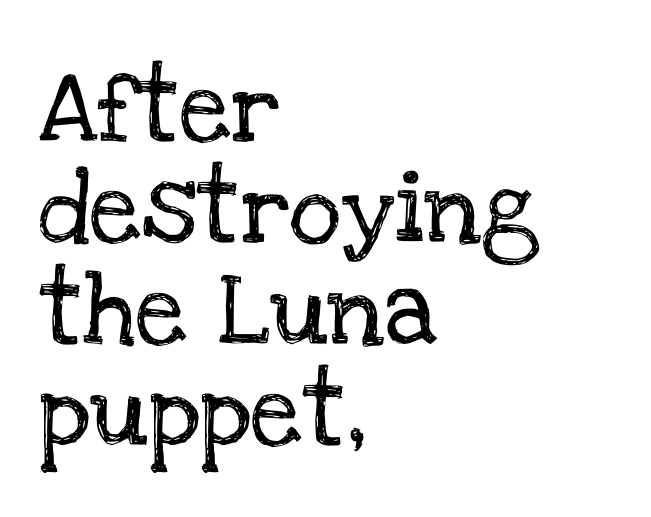
The image shows 73 px serif type, upright; set left-aligned, normal line spacing (1.39x), normal letter spacing, not underlined; low stroke contrast and a large x-height.
